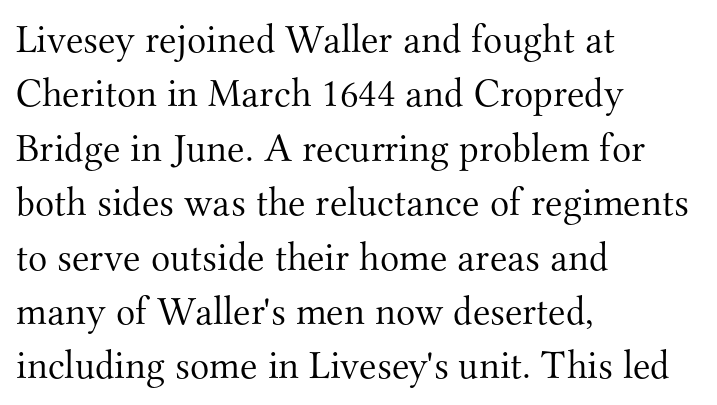
{"serif": "yes", "italic": "no", "bold": "no", "weight": "light", "width": "normal", "stroke_contrast": "medium", "x_height": "small", "monospaced": "no", "underline": "no", "align": "left", "line_spacing": "normal", "line_spacing_ratio": 1.36, "letter_spacing": "normal", "letter_spacing_em": 0.0, "glyph_px": 40}
